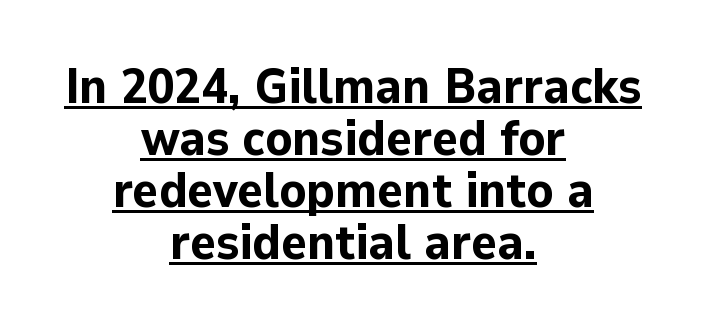
The image shows 49 px bold sans-serif type, upright; set centered, tight line spacing (1.06x), normal letter spacing, underlined; low stroke contrast and a medium x-height.
